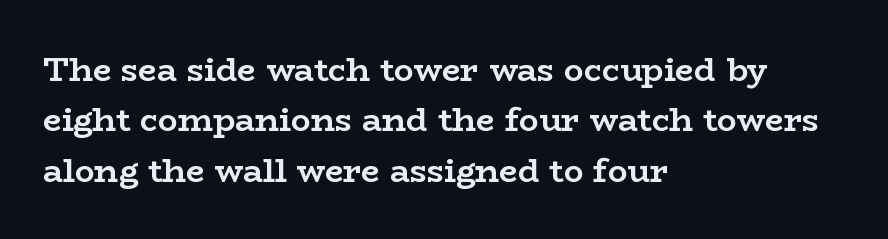
Q: Is the text bold? A: Yes.
Q: Is the text italic (slanted)? A: No, it is upright.
Q: Is the typeface a serif or a sans-serif typeface? A: Serif.
Q: Is the text underlined? A: No.
Q: How is the paragraph aligned? A: Left-aligned.
Q: Is the spacing between letters normal or unusually wide? A: Normal.
Q: Is the spacing between lines tight, normal or loose? A: Normal.
Q: Width (condensed, normal, or wide)? A: Wide.
Q: Stroke contrast? A: Low.
Q: x-height? A: Medium.
Q: Monospaced? A: No.
